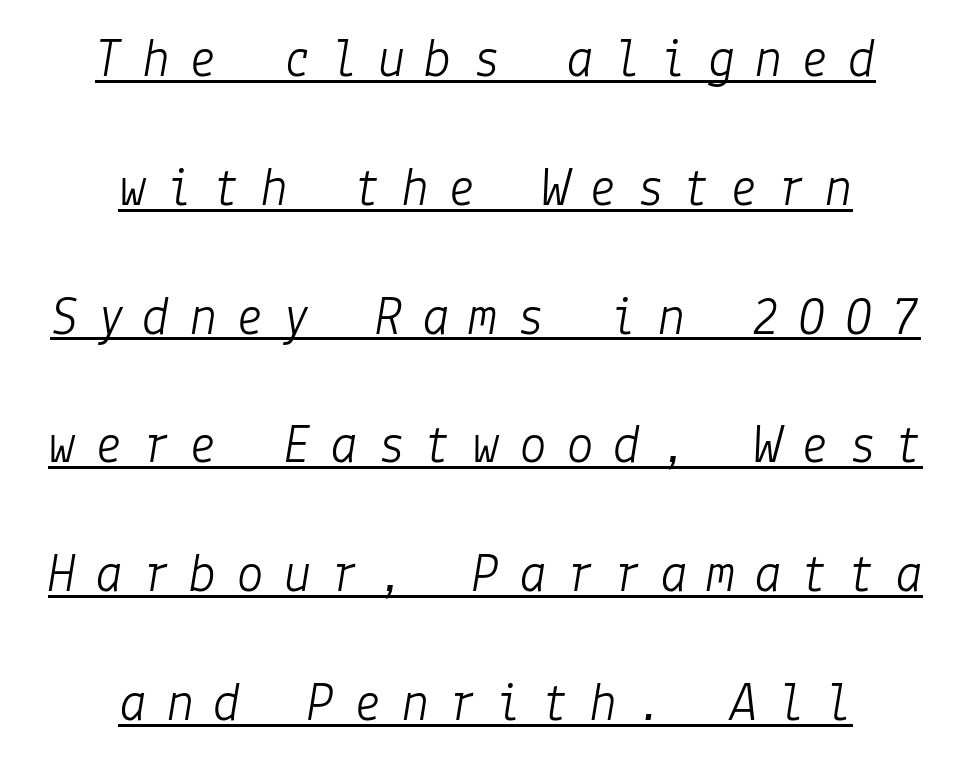
The image shows 56 px light type, italic (leaning right); set centered, loose line spacing (2.3x), unusually wide letter spacing (+0.34 em), underlined; low stroke contrast and a medium x-height.
